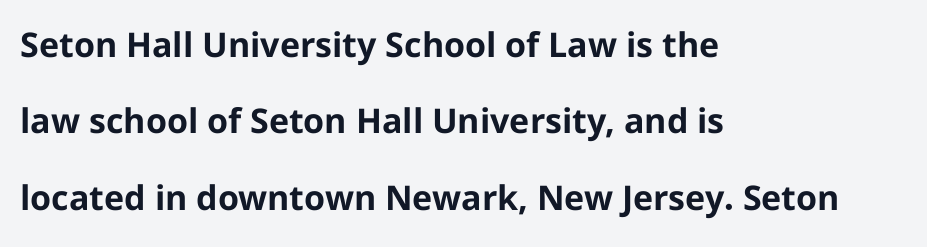
To sum up the face: it is a sans, with no serifs. Typesetter's note: full bold, strokes at maximum text heaviness. Nobody touched the tracking dial on this one. The letters advance in unequal steps, a hallmark of proportional type.
